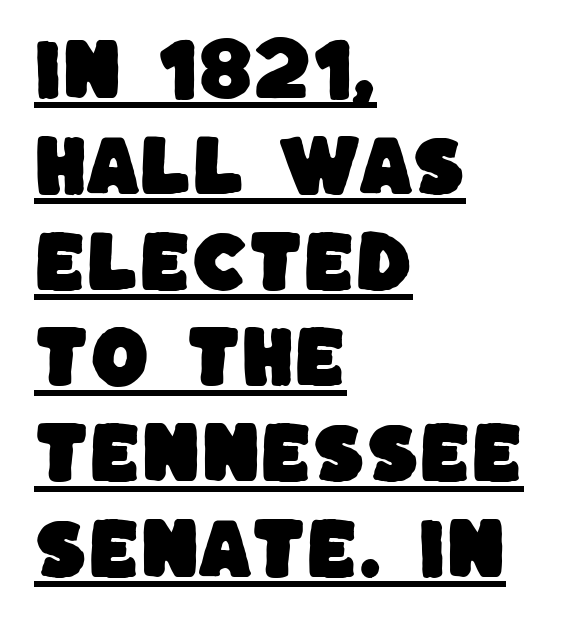
Casual observation: everything's shoved over to the left. A continuous stroke trails under the words, as in a hyperlink. Does the type have serifs? No, each stem ends abruptly. Is this a fixed-width face? No — the glyphs have proportional, varying widths. Inter-character spacing is left at the font's built-in metrics.
